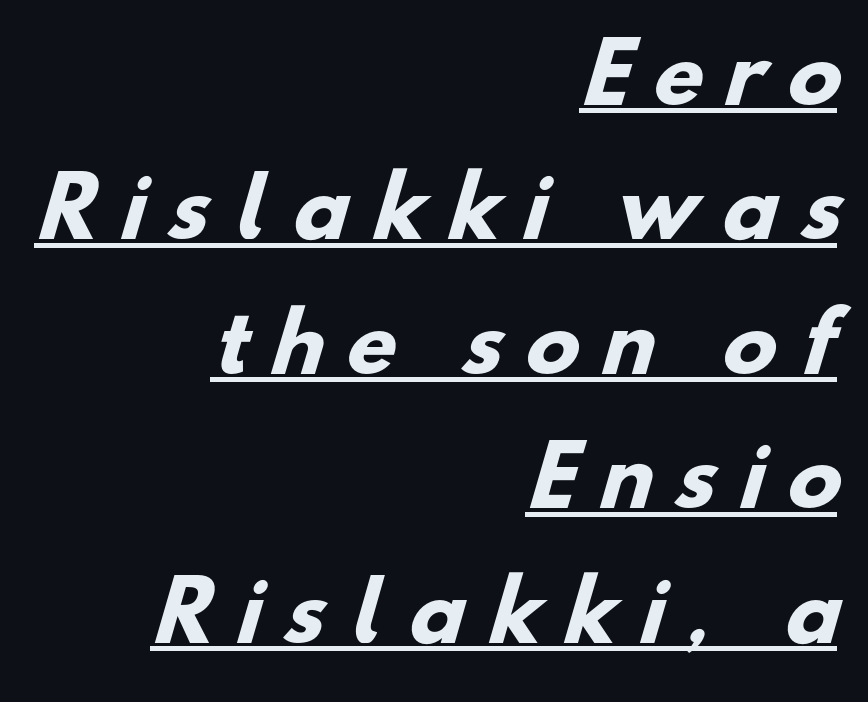
{"serif": "no", "bold": "yes", "weight": "heavy", "width": "normal", "stroke_contrast": "low", "x_height": "small", "monospaced": "no", "underline": "yes", "align": "right", "line_spacing": "normal", "line_spacing_ratio": 1.68, "letter_spacing": "wide", "letter_spacing_em": 0.29, "glyph_px": 80}
